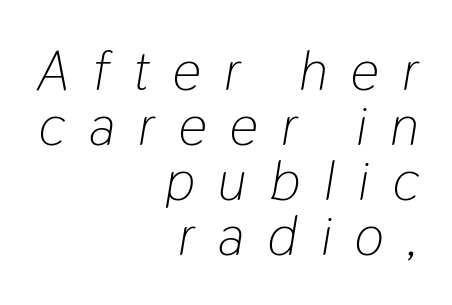
The compositor pushed each line to the right boundary. The passage shown is typed in a proportional face where columns would drift. The strokes are not fattened; the text isn't bold. Does extra space separate the letters? Yes, quite a lot of it. A typesetter would mark this as italic. Students, observe: this is what under-led, compact text looks like.
